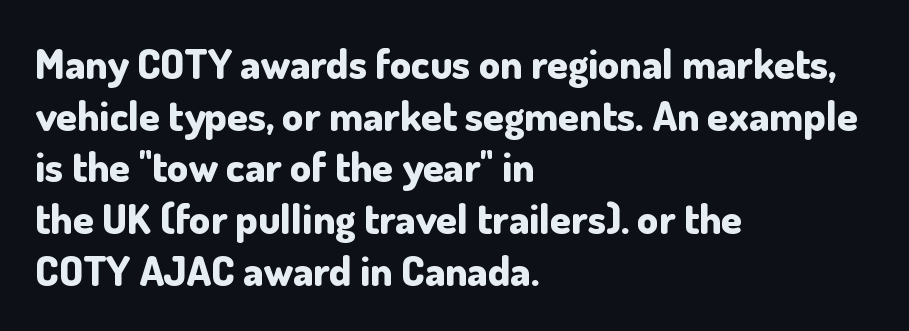
{"serif": "no", "italic": "no", "bold": "yes", "weight": "bold", "width": "normal", "stroke_contrast": "low", "x_height": "small", "monospaced": "no", "underline": "no", "align": "left", "line_spacing_ratio": 1.23, "letter_spacing": "normal", "letter_spacing_em": 0.0, "glyph_px": 42}
